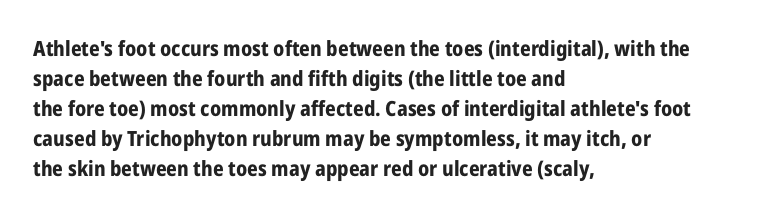
The image shows 21 px bold type, upright; set left-aligned, normal line spacing (1.43x), normal letter spacing, not underlined.
